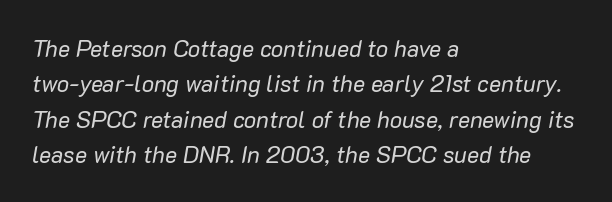
The image shows 23 px text type, italic (leaning right); set left-aligned, normal line spacing (1.54x), normal letter spacing, not underlined.
